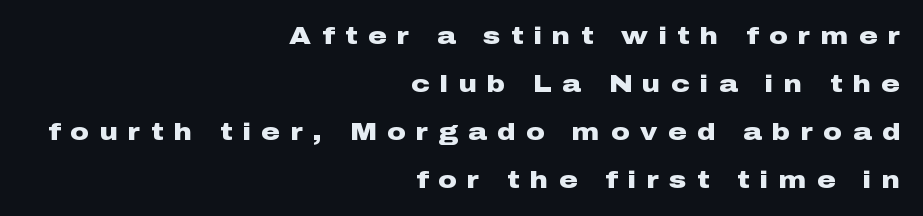
The image shows 23 px bold type, upright; set right-aligned, loose line spacing (2.08x), unusually wide letter spacing (+0.46 em), not underlined.
